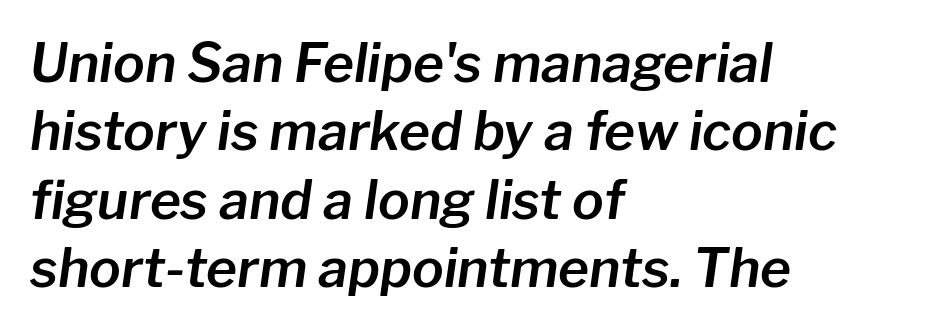
The passage shown is not underscored anywhere. What's the leading like? Ordinary, nothing unusual. Designer's note — italics engaged. Where is the straight margin? On the left.
